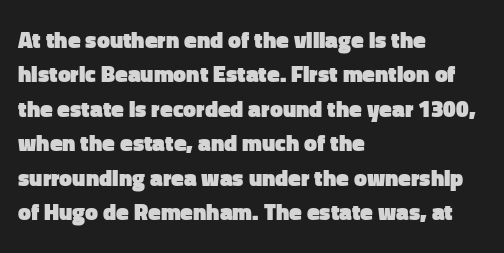
{"italic": "no", "bold": "yes", "underline": "no", "align": "left", "line_spacing": "normal", "line_spacing_ratio": 1.5, "letter_spacing": "normal", "letter_spacing_em": 0.0, "glyph_px": 23}
